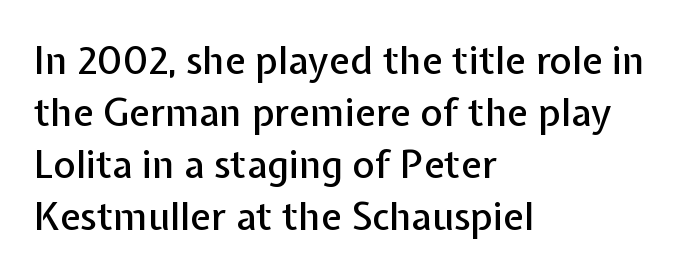
The image shows 38 px sans-serif type, upright; set left-aligned, normal line spacing (1.37x), normal letter spacing, not underlined; low stroke contrast and a medium x-height.
